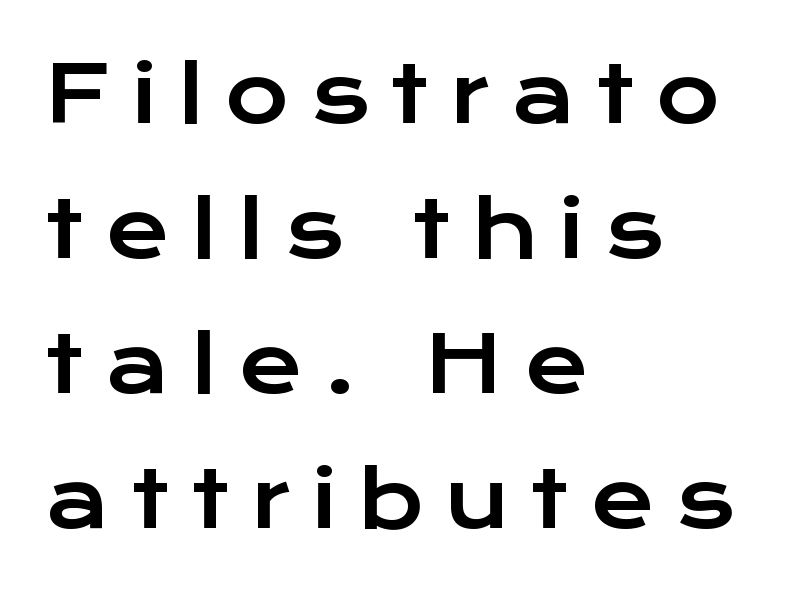
{"serif": "no", "italic": "no", "width": "wide", "stroke_contrast": "low", "x_height": "medium", "monospaced": "no", "underline": "no", "align": "left", "line_spacing_ratio": 1.73, "letter_spacing": "wide", "letter_spacing_em": 0.27, "glyph_px": 78}
